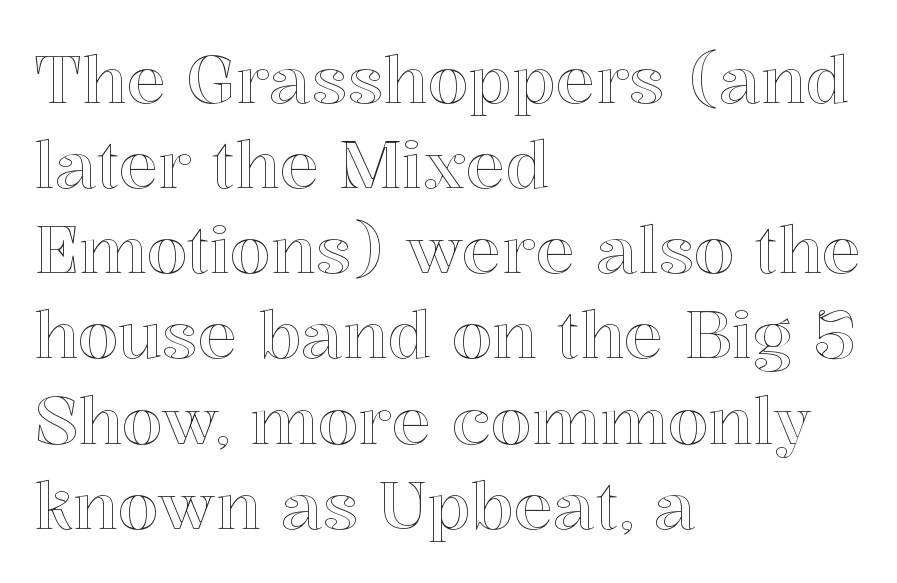
Leftover space on each line is placed entirely after the last word. A roman cut, with each character standing at attention. Each letter keeps its own natural width here, so spacing adapts to shape. The glyphs are unaccompanied by any horizontal stroke below them. Words appear dense and cohesive because spacing is normal. Summary of vertical rhythm: regular, with standard interline spacing.
